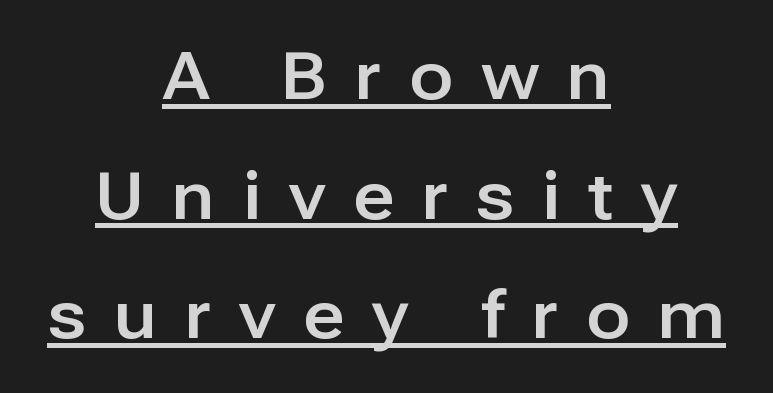
{"serif": "no", "italic": "no", "width": "normal", "stroke_contrast": "low", "x_height": "medium", "monospaced": "no", "underline": "yes", "align": "center", "line_spacing_ratio": 1.84, "letter_spacing": "wide", "letter_spacing_em": 0.43, "glyph_px": 65}
